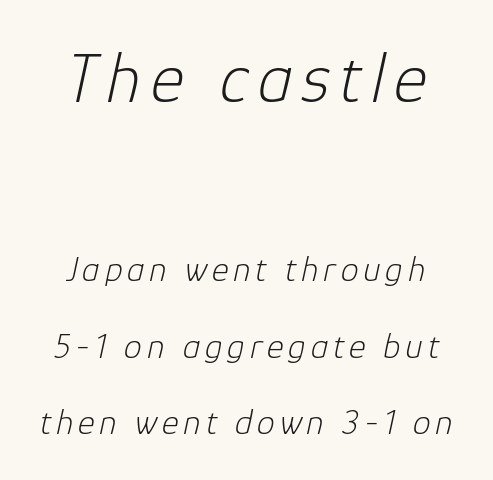
{"italic": "yes", "lean": "right", "slant_degrees": 12, "bold": "no", "weight": "light", "width": "normal", "stroke_contrast": "low", "x_height": "medium", "monospaced": "no", "underline": "no", "line_spacing": "loose", "line_spacing_ratio": 2.13, "larger_block": "first", "size_ratio": 2.0, "glyph_px": 72}
